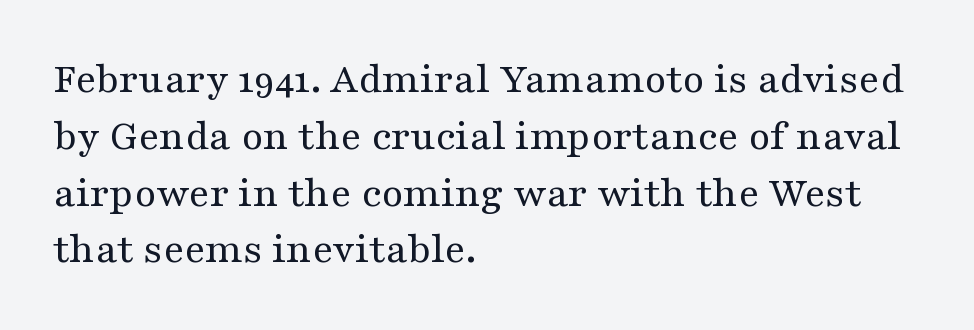
Q: Is the text bold? A: No.
Q: Is the text italic (slanted)? A: No, it is upright.
Q: Is the typeface a serif or a sans-serif typeface? A: Serif.
Q: Is the text underlined? A: No.
Q: How is the paragraph aligned? A: Left-aligned.
Q: Is the spacing between letters normal or unusually wide? A: Normal.
Q: Is the spacing between lines tight, normal or loose? A: Normal.
Q: Width (condensed, normal, or wide)? A: Wide.
Q: Stroke contrast? A: Medium.
Q: x-height? A: Medium.
Q: Monospaced? A: No.
